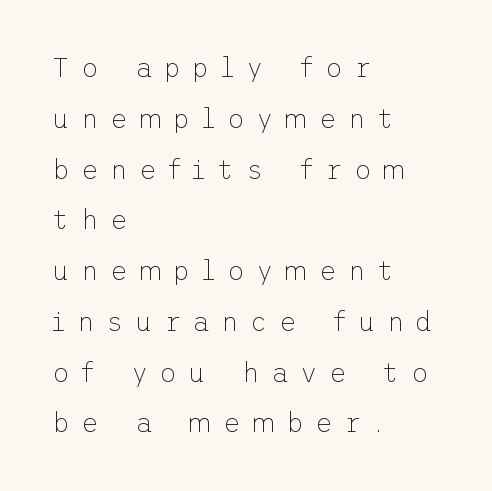
Q: Is the text bold? A: No.
Q: Is the text italic (slanted)? A: No, it is upright.
Q: Is the text underlined? A: No.
Q: How is the paragraph aligned? A: Left-aligned.
Q: Is the spacing between letters normal or unusually wide? A: Unusually wide.
